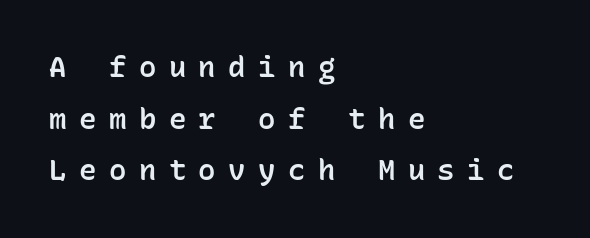
The glyphs are unaccompanied by any horizontal stroke below them. The tracking reads as deliberately expanded to a designer's eye. The lines are quadded left. In terms of posture, this sample is upright.
